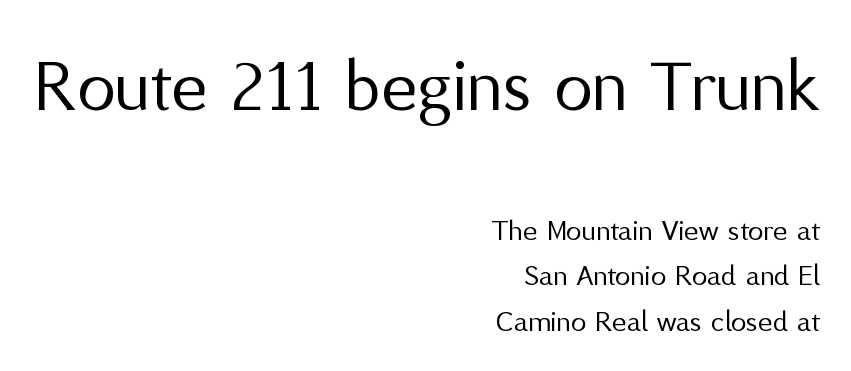
Q: Is the text bold? A: No.
Q: Is the text italic (slanted)? A: No, it is upright.
Q: Is the typeface a serif or a sans-serif typeface? A: Sans-serif.
Q: Is the text underlined? A: No.
Q: How is the paragraph aligned? A: Right-aligned.
Q: Is the spacing between letters normal or unusually wide? A: Normal.
Q: Is the spacing between lines tight, normal or loose? A: Normal.
Q: Which block of text is set in a larger size, the first (top) or the second (bottom)? A: The first (top) one.
Q: Width (condensed, normal, or wide)? A: Normal.
Q: Stroke contrast? A: Medium.
Q: x-height? A: Medium.
Q: Monospaced? A: No.
